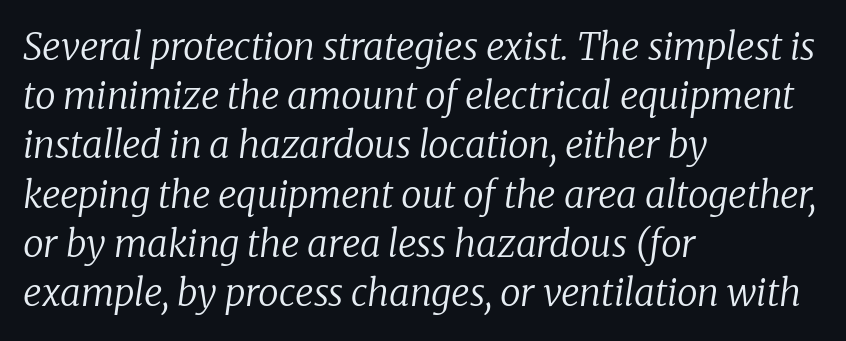
The image shows 37 px regular-weight serif type, italic (leaning right); set left-aligned, normal line spacing (1.33x), normal letter spacing, not underlined; low stroke contrast and a medium x-height.
